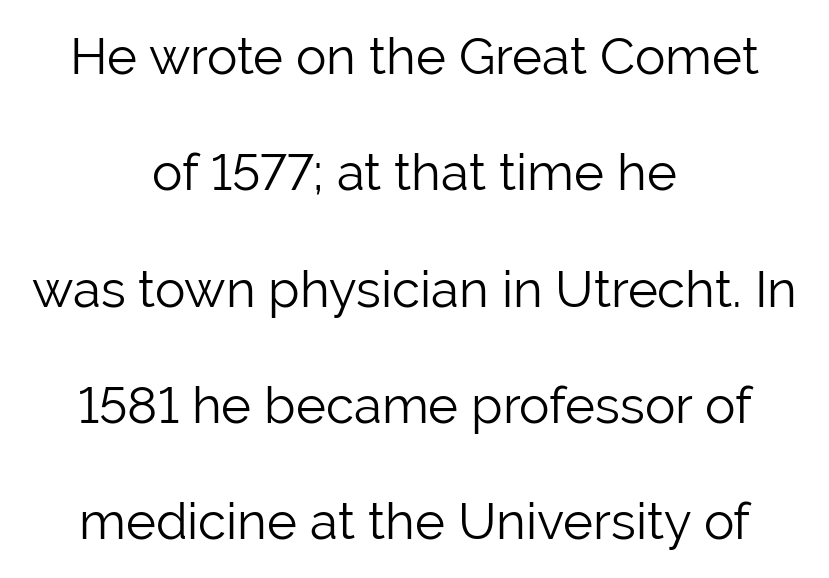
Q: Is the text bold? A: No.
Q: Is the text italic (slanted)? A: No, it is upright.
Q: Is the typeface a serif or a sans-serif typeface? A: Sans-serif.
Q: Is the text underlined? A: No.
Q: How is the paragraph aligned? A: Centered.
Q: Is the spacing between letters normal or unusually wide? A: Normal.
Q: Is the spacing between lines tight, normal or loose? A: Loose.
Q: Width (condensed, normal, or wide)? A: Normal.
Q: Stroke contrast? A: Low.
Q: x-height? A: Medium.
Q: Monospaced? A: No.
